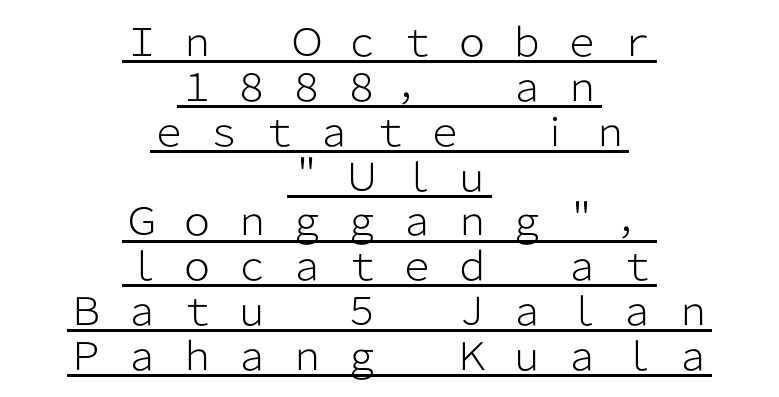
The image shows 38 px light sans-serif type, upright; set centered, line spacing 1.18x, unusually wide letter spacing (+0.45 em), underlined; low stroke contrast and a medium x-height.
